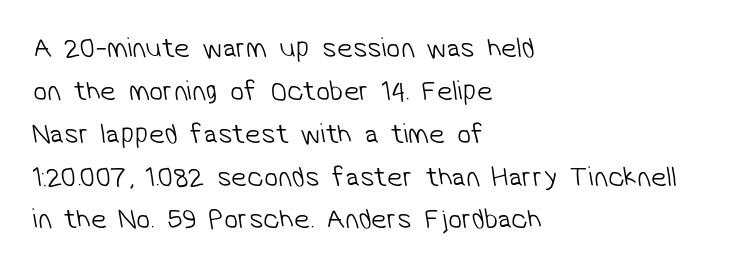
Between one letter and the next there's only the usual sliver of space. One-word summary of the alignment: left. Serifs: no, the terminals of the letterforms are clean. Regarding leading, the lines here are spaced in the standard way. Vertical stems look standard width or narrower in stroke. Do the characters align in a grid? No, the font is proportional.
